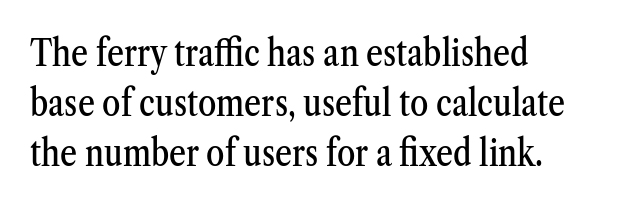
The image shows 37 px condensed serif type, upright; set left-aligned, normal line spacing (1.35x), normal letter spacing, not underlined; medium stroke contrast and a medium x-height.
